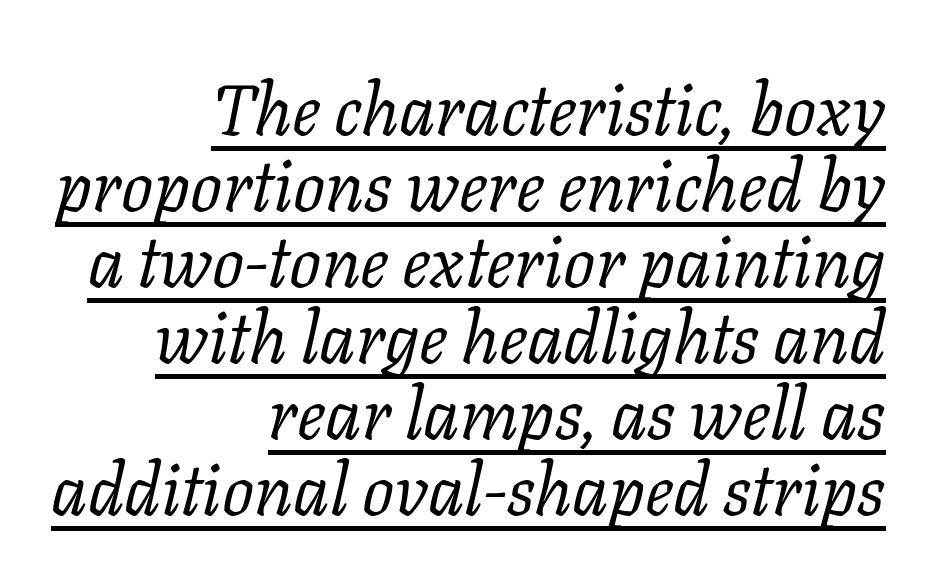
The image shows 71 px regular-weight serif type, italic (leaning right); set right-aligned, tight line spacing (1.07x), normal letter spacing, underlined; low stroke contrast and a medium x-height.
